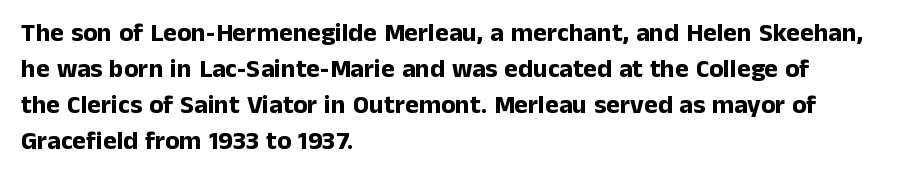
The image shows 26 px bold type, upright; set left-aligned, normal line spacing (1.39x), normal letter spacing, not underlined.
